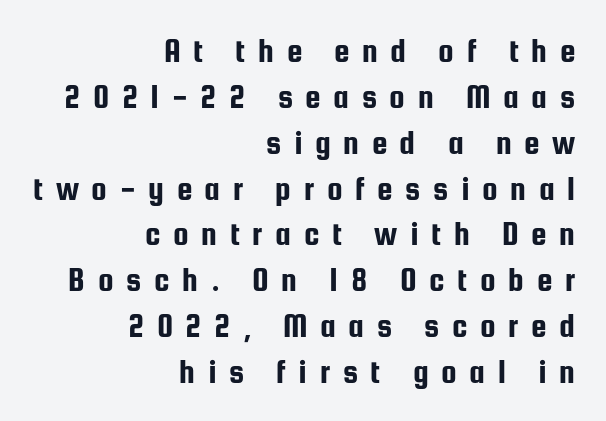
The image shows 35 px condensed sans-serif type, upright; set right-aligned, normal line spacing (1.31x), unusually wide letter spacing (+0.36 em), not underlined; low stroke contrast and a medium x-height.
